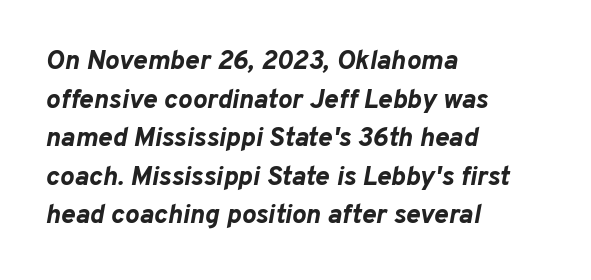
{"italic": "yes", "lean": "right", "slant_degrees": 10, "bold": "yes", "underline": "no", "align": "left", "line_spacing": "normal", "line_spacing_ratio": 1.43, "letter_spacing": "normal", "letter_spacing_em": 0.0, "glyph_px": 27}
